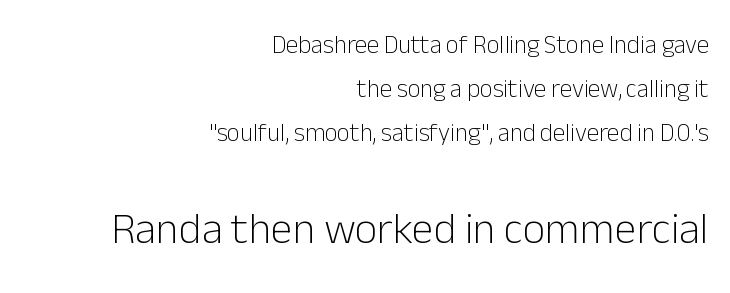
{"serif": "no", "italic": "no", "bold": "no", "weight": "light", "width": "normal", "stroke_contrast": "low", "x_height": "medium", "monospaced": "no", "underline": "no", "align": "right", "line_spacing_ratio": 1.76, "letter_spacing": "normal", "letter_spacing_em": 0.0, "larger_block": "second", "size_ratio": 1.76, "glyph_px": 44}
